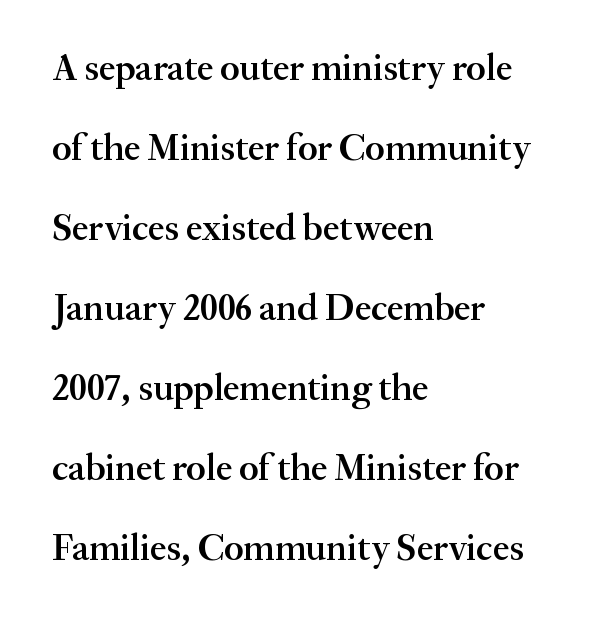
Q: Is the text bold? A: Semi-bold.
Q: Is the text italic (slanted)? A: No, it is upright.
Q: Is the typeface a serif or a sans-serif typeface? A: Serif.
Q: Is the text underlined? A: No.
Q: How is the paragraph aligned? A: Left-aligned.
Q: Is the spacing between letters normal or unusually wide? A: Normal.
Q: Is the spacing between lines tight, normal or loose? A: Loose.
Q: Width (condensed, normal, or wide)? A: Normal.
Q: Stroke contrast? A: Medium.
Q: x-height? A: Small.
Q: Monospaced? A: No.
